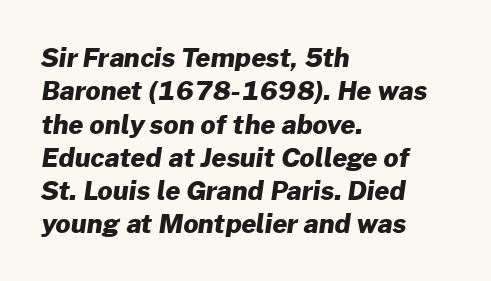
Short note: letters normally spaced. Just letters on the line, the space beneath them empty. Evenly set lines give the paragraph a standard silhouette. Thick stems and heavy bowls — unmistakably bold.
